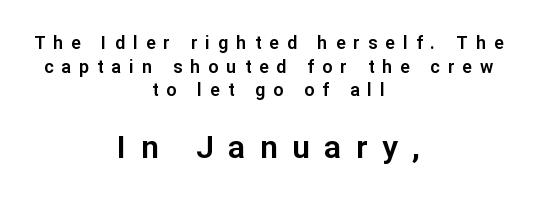
Q: Is the text italic (slanted)? A: No, it is upright.
Q: Is the typeface a serif or a sans-serif typeface? A: Sans-serif.
Q: Is the text underlined? A: No.
Q: How is the paragraph aligned? A: Centered.
Q: Is the spacing between letters normal or unusually wide? A: Unusually wide.
Q: Is the spacing between lines tight, normal or loose? A: Normal.
Q: Which block of text is set in a larger size, the first (top) or the second (bottom)? A: The second (bottom) one.
Q: Width (condensed, normal, or wide)? A: Normal.
Q: Stroke contrast? A: Low.
Q: x-height? A: Medium.
Q: Monospaced? A: No.
